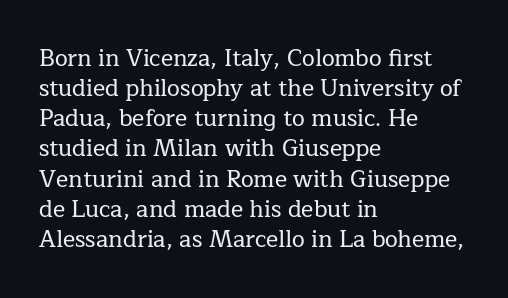
Q: Is the text italic (slanted)? A: No, it is upright.
Q: Is the text underlined? A: No.
Q: How is the paragraph aligned? A: Left-aligned.
Q: Is the spacing between letters normal or unusually wide? A: Normal.
Q: Is the spacing between lines tight, normal or loose? A: Normal.
